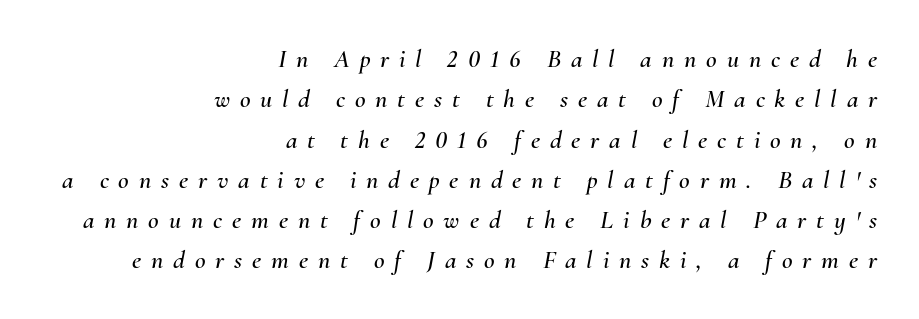
{"italic": "yes", "lean": "right", "slant_degrees": 10, "underline": "no", "align": "right", "line_spacing": "normal", "line_spacing_ratio": 1.55, "letter_spacing": "wide", "letter_spacing_em": 0.38, "glyph_px": 26}
